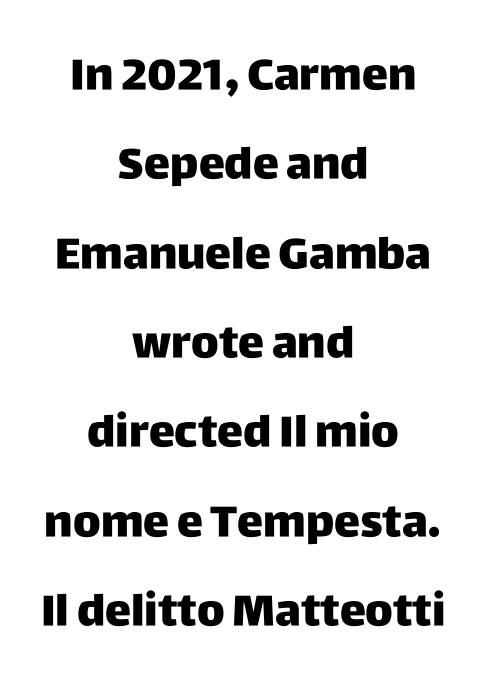
The image shows 44 px heavy sans-serif type, upright; set centered, loose line spacing (2.03x), normal letter spacing, not underlined; low stroke contrast and a large x-height.
